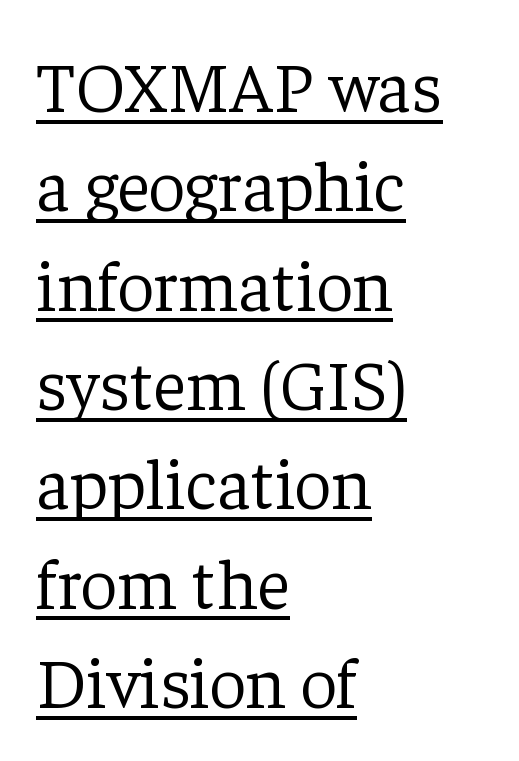
Weight class: somewhere from thin through regular. Does the lettering tilt? It doesn't — this is upright. Quick note: interline space is typical. Observe the serifs anchoring each vertical stroke in this sample. The setting favours the left margin, as ordinary paragraphs usually do. Does a line run under the words? Yes, clearly.
